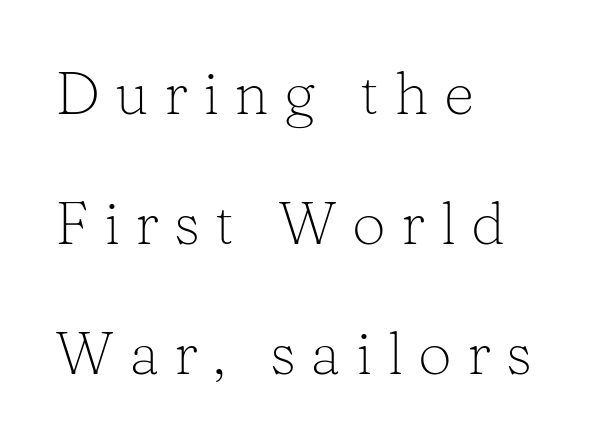
The image shows 60 px light serif type, upright; set left-aligned, loose line spacing (2.17x), unusually wide letter spacing (+0.25 em), not underlined; low stroke contrast and a medium x-height.
